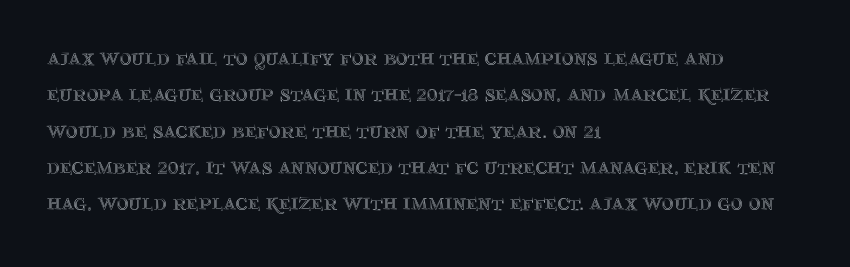
Style check: upright. Honestly, the letter spacing is just normal — you wouldn't notice it. Short and long lines alike share a common starting point at left. Any mark beneath the type? The region is blank. Interline gaps are of average width in this sample.
